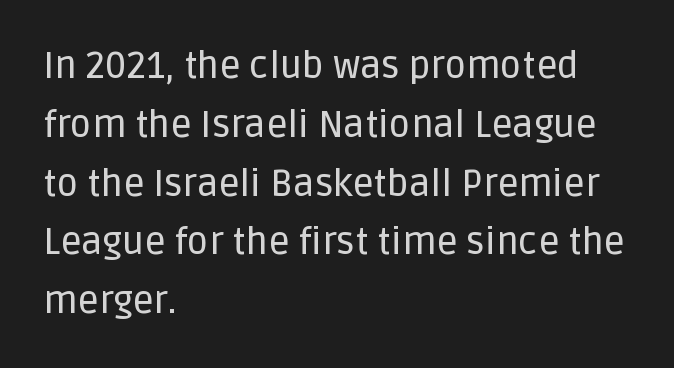
Q: Is the text italic (slanted)? A: No, it is upright.
Q: Is the typeface a serif or a sans-serif typeface? A: Sans-serif.
Q: Is the text underlined? A: No.
Q: How is the paragraph aligned? A: Left-aligned.
Q: Is the spacing between letters normal or unusually wide? A: Normal.
Q: Is the spacing between lines tight, normal or loose? A: Normal.
Q: Width (condensed, normal, or wide)? A: Normal.
Q: Stroke contrast? A: Low.
Q: x-height? A: Large.
Q: Monospaced? A: No.
